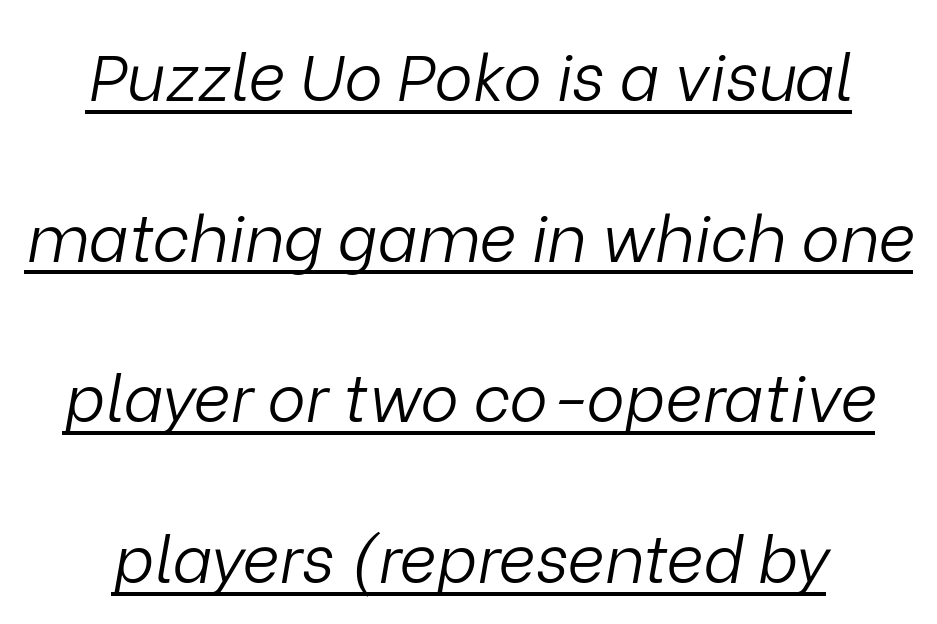
{"italic": "yes", "lean": "right", "slant_degrees": 9, "bold": "no", "weight": "light", "width": "normal", "stroke_contrast": "low", "x_height": "medium", "monospaced": "no", "underline": "yes", "line_spacing": "loose", "line_spacing_ratio": 2.47, "letter_spacing": "normal", "letter_spacing_em": 0.0, "glyph_px": 65}
